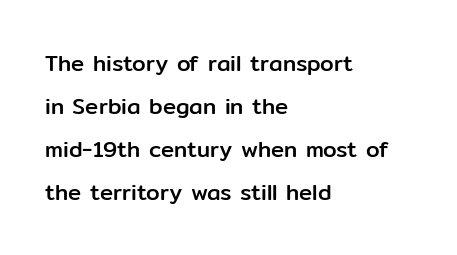
The image shows 22 px text type, upright; set left-aligned, loose line spacing (1.95x), normal letter spacing, not underlined.
